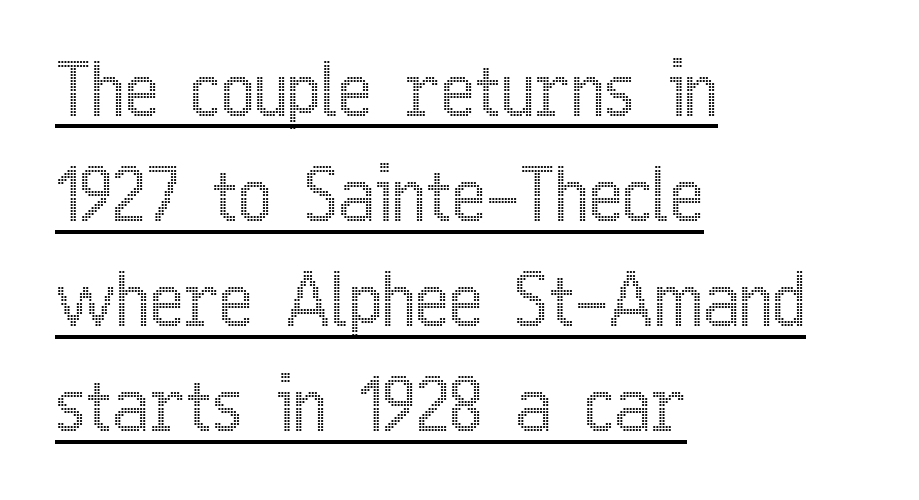
Each letter keeps its own natural width here, so spacing adapts to shape. Caption: multi-line text, flush left, ragged right. Is there an underline? Yes — a line sits under the letters. The rendering uses a moderate line-height, typical for paragraphs. Nothing unusual about the tracking: characters are spaced as the font intends.
